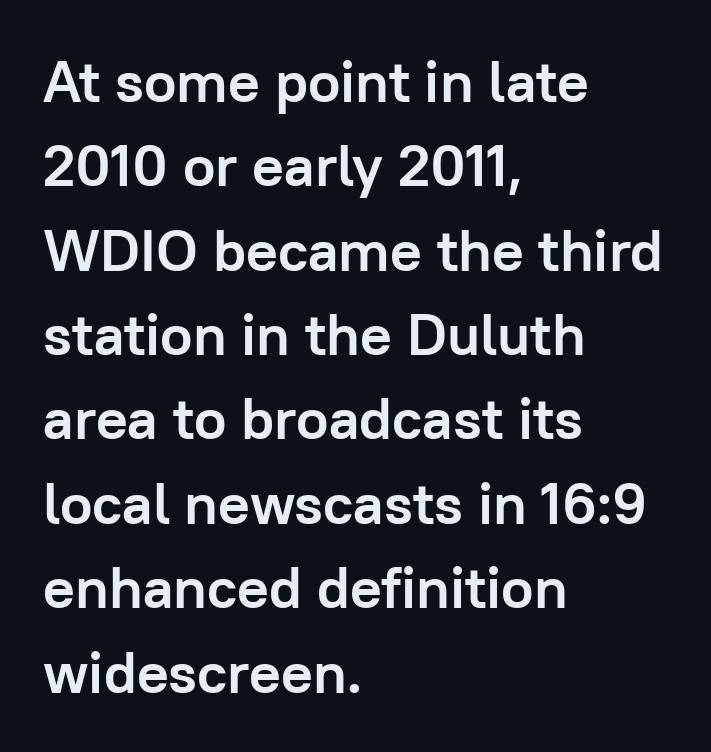
The image shows 59 px semibold sans-serif type, upright; set left-aligned, normal line spacing (1.43x), normal letter spacing, not underlined; low stroke contrast and a medium x-height.
